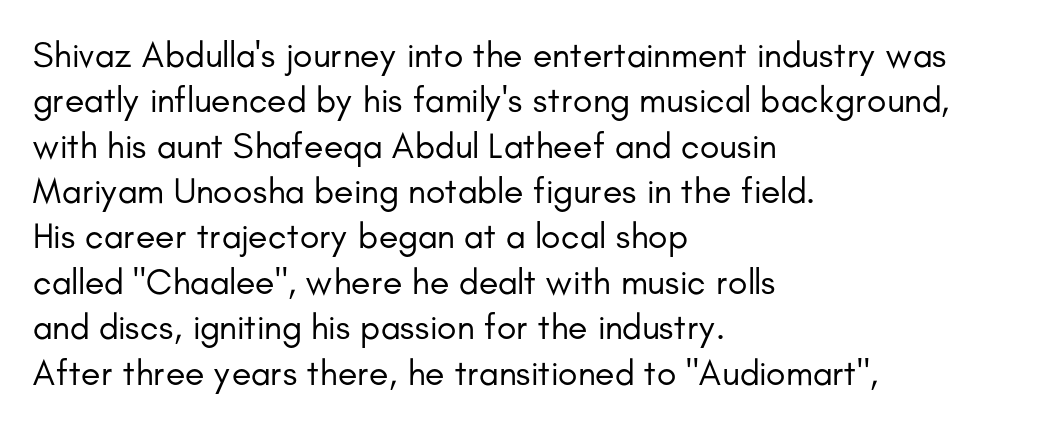
{"serif": "no", "italic": "no", "bold": "no", "weight": "regular", "width": "normal", "stroke_contrast": "low", "x_height": "small", "monospaced": "no", "underline": "no", "align": "left", "line_spacing": "normal", "line_spacing_ratio": 1.26, "letter_spacing": "normal", "letter_spacing_em": 0.0, "glyph_px": 36}
